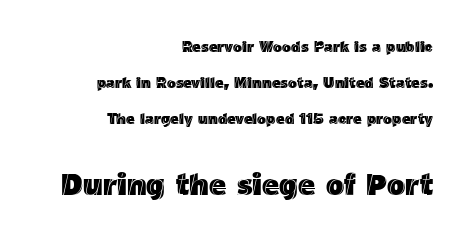
The image shows 30 px text type, upright; set right-aligned, loose line spacing (2.4x), normal letter spacing, not underlined; the second (bottom) block is 2.0x larger; a medium x-height.
